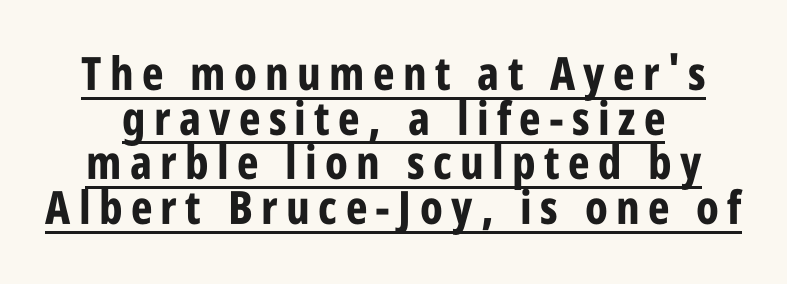
{"serif": "no", "italic": "no", "bold": "yes", "weight": "bold", "width": "condensed", "stroke_contrast": "low", "x_height": "large", "monospaced": "no", "underline": "yes", "line_spacing": "tight", "line_spacing_ratio": 0.97, "glyph_px": 46}
